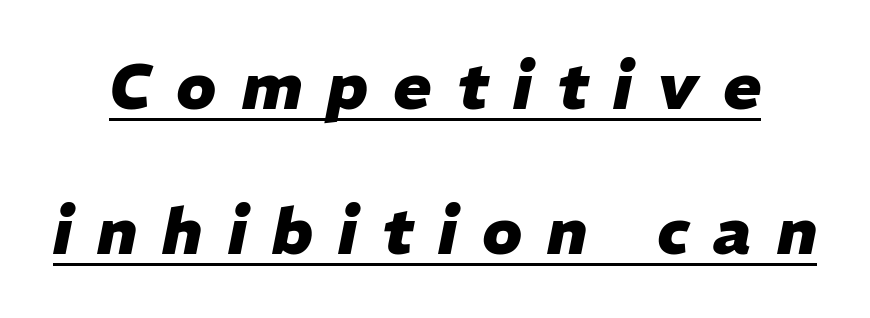
{"italic": "yes", "lean": "right", "slant_degrees": 11, "bold": "yes", "weight": "heavy", "width": "normal", "stroke_contrast": "low", "x_height": "medium", "monospaced": "no", "underline": "yes", "line_spacing": "loose", "line_spacing_ratio": 2.26, "letter_spacing": "wide", "letter_spacing_em": 0.39, "glyph_px": 64}
